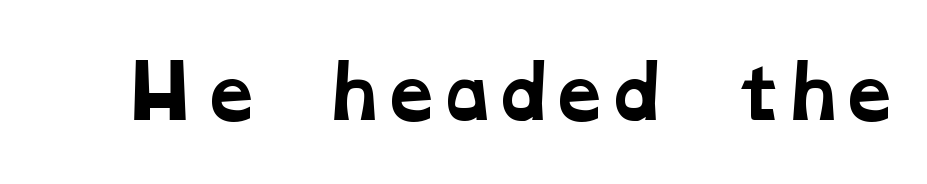
Glance below the letters and you will spot only blank space. The letters advance in unequal steps, a hallmark of proportional type. What stands out about the letter spacing? Nothing — it is the standard amount. Are there feet on the stems? There are — it's a serif.
